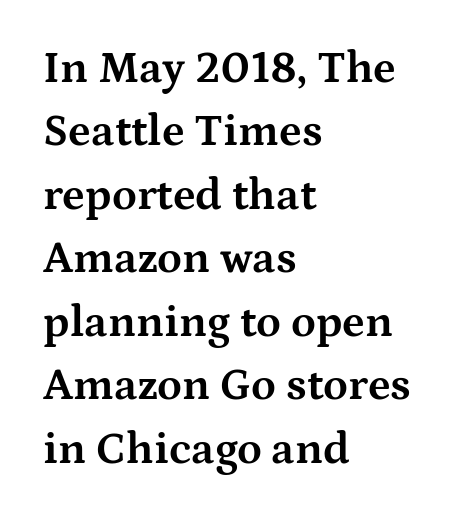
Q: Is the text bold? A: Yes.
Q: Is the text italic (slanted)? A: No, it is upright.
Q: Is the typeface a serif or a sans-serif typeface? A: Serif.
Q: Is the text underlined? A: No.
Q: How is the paragraph aligned? A: Left-aligned.
Q: Is the spacing between letters normal or unusually wide? A: Normal.
Q: Is the spacing between lines tight, normal or loose? A: Normal.
Q: Width (condensed, normal, or wide)? A: Wide.
Q: Stroke contrast? A: Medium.
Q: x-height? A: Medium.
Q: Monospaced? A: No.
